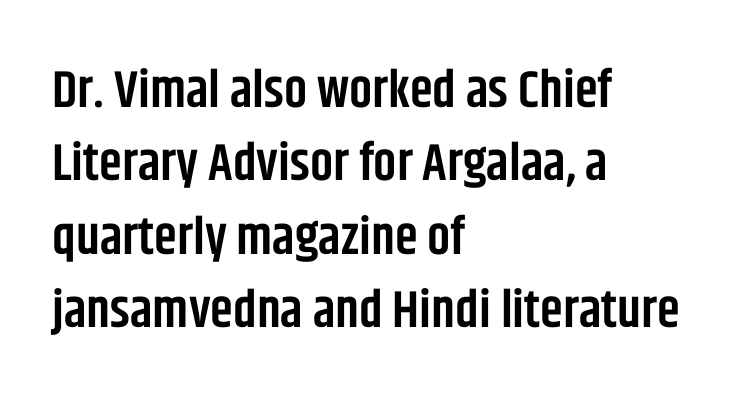
Q: Is the text bold? A: Semi-bold.
Q: Is the text italic (slanted)? A: No, it is upright.
Q: Is the typeface a serif or a sans-serif typeface? A: Sans-serif.
Q: Is the text underlined? A: No.
Q: How is the paragraph aligned? A: Left-aligned.
Q: Is the spacing between letters normal or unusually wide? A: Normal.
Q: Is the spacing between lines tight, normal or loose? A: Normal.
Q: Width (condensed, normal, or wide)? A: Condensed.
Q: Stroke contrast? A: Low.
Q: x-height? A: Large.
Q: Monospaced? A: No.
